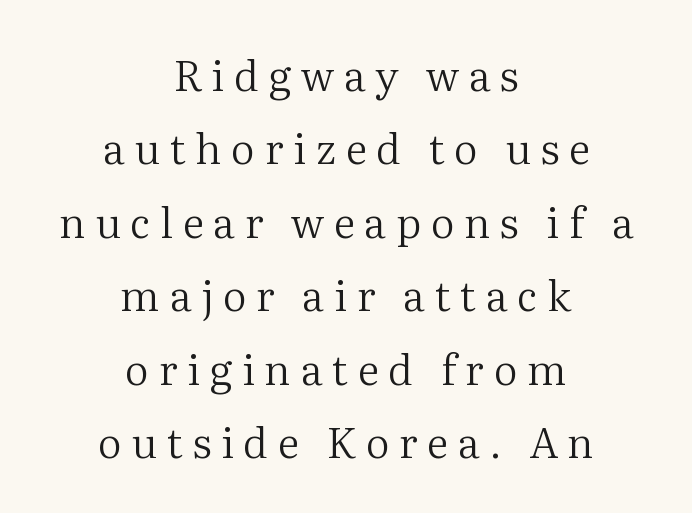
Character widths vary here, with narrow letters taking less room than wide ones. The passage shown is typeset with a serif family. The gap between lines stays unmarked. The typography opts for an upright posture over an oblique one. Each word looks stretched out because of the extra space between its letters. Is the type heavy? It reads as light-to-regular instead.
